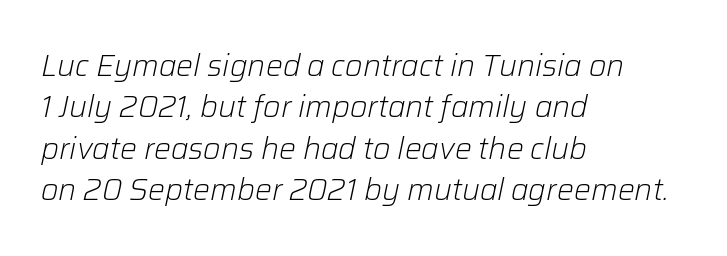
{"italic": "yes", "lean": "right", "slant_degrees": 12, "bold": "no", "weight": "light", "width": "normal", "stroke_contrast": "low", "x_height": "medium", "monospaced": "no", "underline": "no", "align": "left", "line_spacing": "normal", "line_spacing_ratio": 1.38, "letter_spacing": "normal", "letter_spacing_em": 0.0, "glyph_px": 30}
